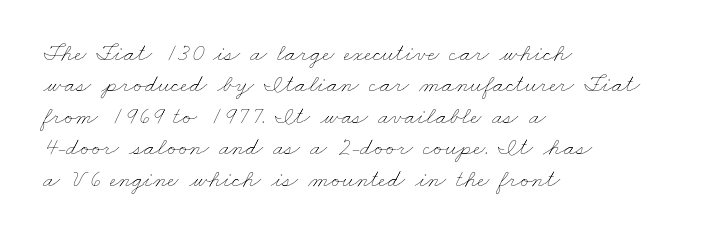
{"bold": "no", "underline": "no", "align": "left", "line_spacing": "normal", "line_spacing_ratio": 1.26, "letter_spacing": "normal", "letter_spacing_em": 0.0, "glyph_px": 25}
